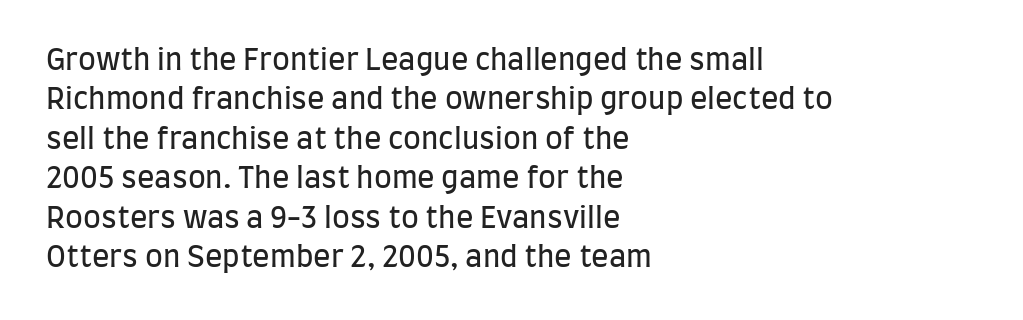
Q: Is the text bold? A: No.
Q: Is the text italic (slanted)? A: No, it is upright.
Q: Is the typeface a serif or a sans-serif typeface? A: Sans-serif.
Q: Is the text underlined? A: No.
Q: How is the paragraph aligned? A: Left-aligned.
Q: Is the spacing between letters normal or unusually wide? A: Normal.
Q: Is the spacing between lines tight, normal or loose? A: Normal.
Q: Width (condensed, normal, or wide)? A: Condensed.
Q: Stroke contrast? A: Low.
Q: x-height? A: Large.
Q: Monospaced? A: No.
